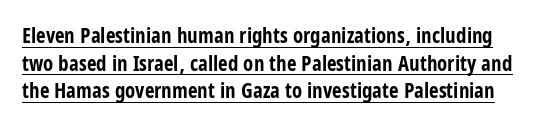
The image shows 21 px bold type, upright; set normal line spacing (1.31x), normal letter spacing, underlined.
